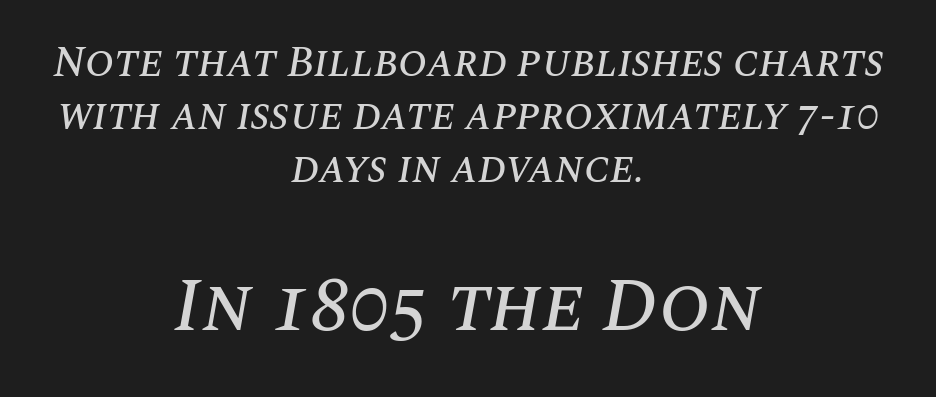
The image shows 76 px text type, italic (leaning right); set centered, line spacing 1.23x, normal letter spacing, not underlined; the second (bottom) block is 1.77x larger; medium stroke contrast and a large x-height.
